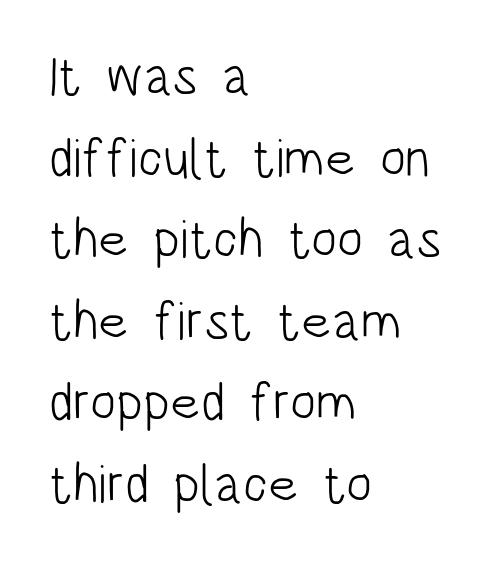
The image shows 54 px light, condensed sans-serif type, upright; set left-aligned, normal line spacing (1.51x), normal letter spacing, not underlined; low stroke contrast and a large x-height.
